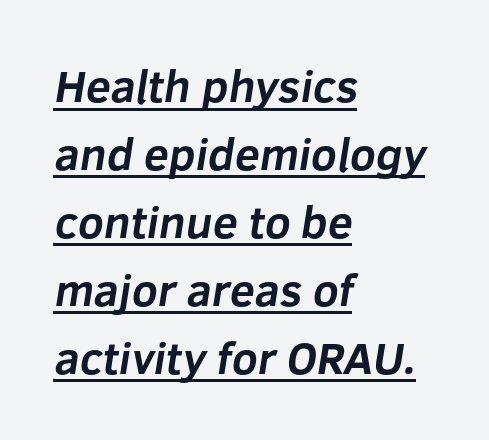
The image shows 45 px bold sans-serif type; set left-aligned, normal line spacing (1.51x), normal letter spacing, underlined; low stroke contrast and a medium x-height.
